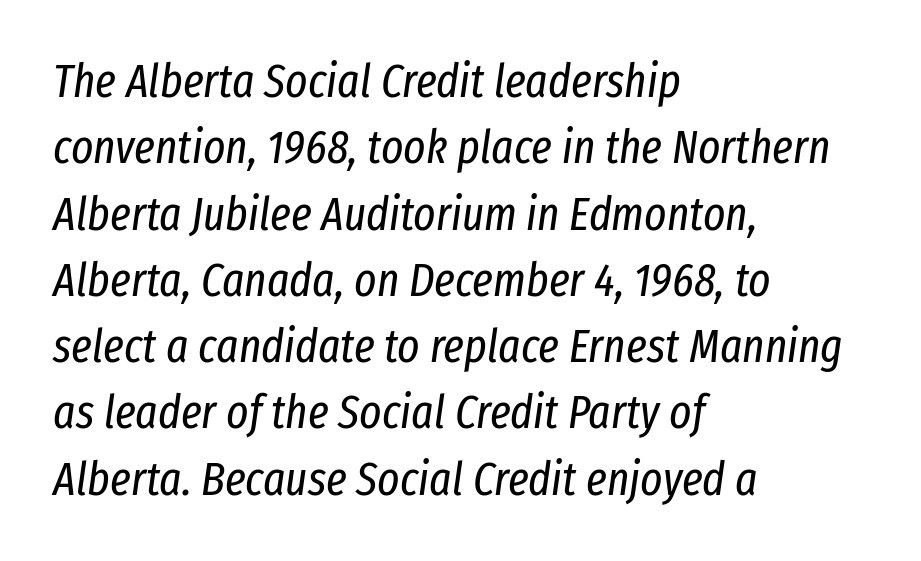
The image shows 47 px regular-weight, condensed type, italic (leaning right); set left-aligned, normal line spacing (1.41x), normal letter spacing, not underlined; low stroke contrast and a medium x-height.
